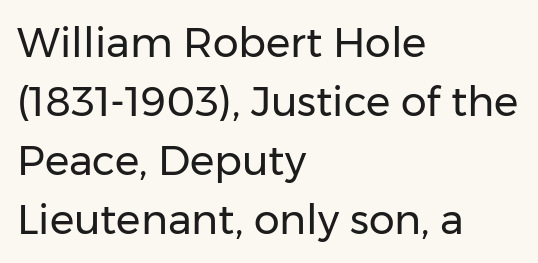
Q: Is the text bold? A: No.
Q: Is the text italic (slanted)? A: No, it is upright.
Q: Is the typeface a serif or a sans-serif typeface? A: Sans-serif.
Q: Is the text underlined? A: No.
Q: How is the paragraph aligned? A: Left-aligned.
Q: Is the spacing between letters normal or unusually wide? A: Normal.
Q: Is the spacing between lines tight, normal or loose? A: Normal.
Q: Width (condensed, normal, or wide)? A: Normal.
Q: Stroke contrast? A: Low.
Q: x-height? A: Medium.
Q: Monospaced? A: No.
